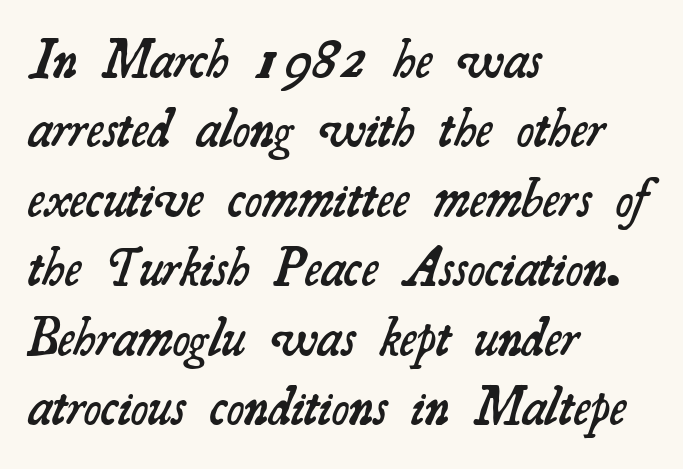
Q: Is the text bold? A: Semi-bold.
Q: Is the typeface a serif or a sans-serif typeface? A: Serif.
Q: Is the text underlined? A: No.
Q: How is the paragraph aligned? A: Left-aligned.
Q: Is the spacing between letters normal or unusually wide? A: Normal.
Q: Is the spacing between lines tight, normal or loose? A: Normal.
Q: Width (condensed, normal, or wide)? A: Normal.
Q: Stroke contrast? A: Medium.
Q: x-height? A: Small.
Q: Monospaced? A: No.
